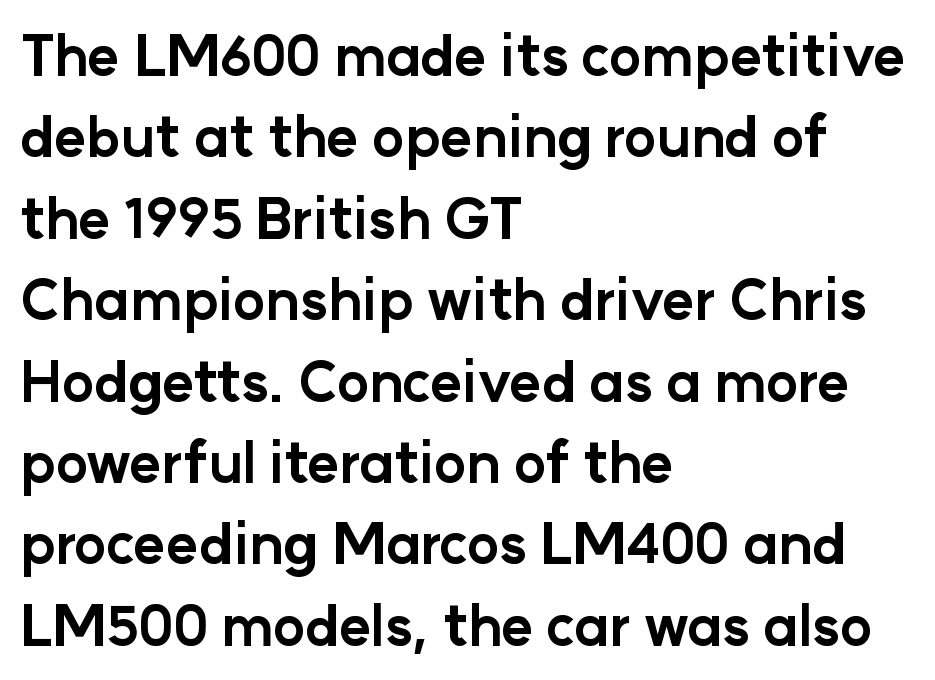
The lines in this sample share a left origin and differ only in where they stop. The sample has been set heavy, in full bold. Between one letter and the next there's only the usual sliver of space. Observe the absence of serifs on each vertical stroke in this sample. No italicization has been applied; the sample stays upright. Regular leading.
